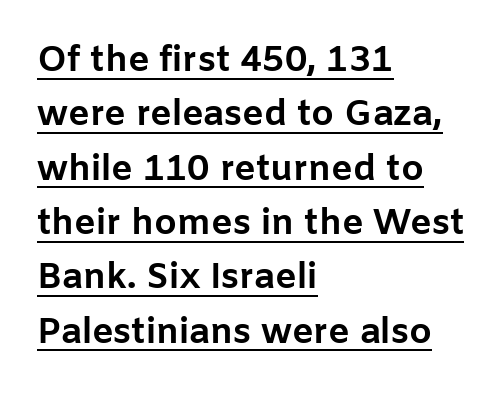
Q: Is the text bold? A: Yes.
Q: Is the text italic (slanted)? A: No, it is upright.
Q: Is the typeface a serif or a sans-serif typeface? A: Sans-serif.
Q: Is the text underlined? A: Yes.
Q: How is the paragraph aligned? A: Left-aligned.
Q: Is the spacing between letters normal or unusually wide? A: Normal.
Q: Is the spacing between lines tight, normal or loose? A: Normal.
Q: Width (condensed, normal, or wide)? A: Normal.
Q: Stroke contrast? A: Low.
Q: x-height? A: Medium.
Q: Monospaced? A: No.
